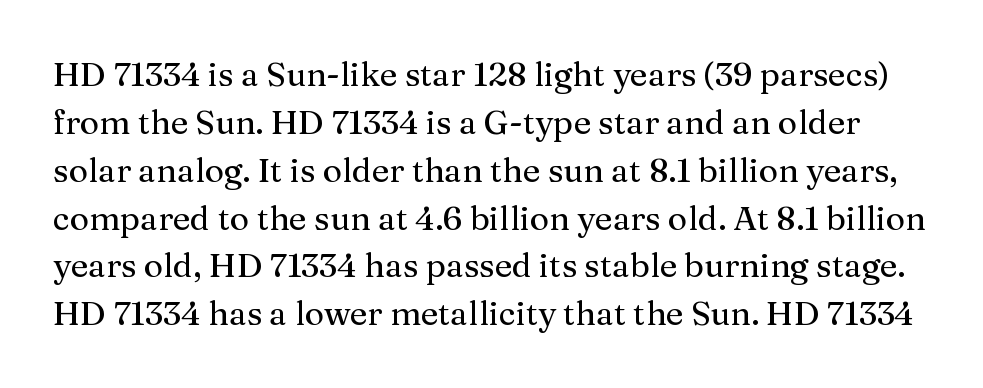
Here the glyphs are tracked normally, forming tight word shapes. Posture: vertical. Unlike a clean sans, this face finishes its strokes with serifs. Type without underlining.
